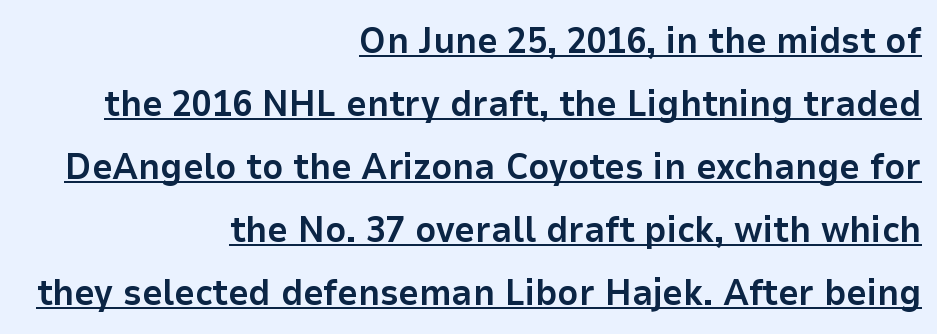
The image shows 36 px bold sans-serif type, upright; set right-aligned, line spacing 1.75x, normal letter spacing, underlined; low stroke contrast and a medium x-height.
